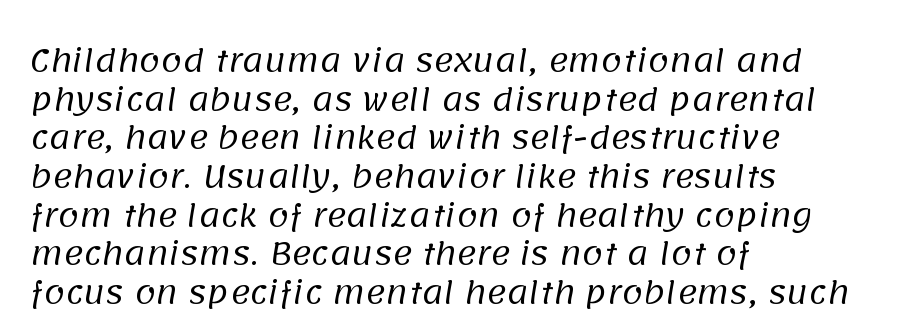
Glyph-to-glyph distance matches everyday printed text. Bold? No — there's no thickening of the strokes. Which margin do the lines hug? The left one — the right edge is uneven. Clear beneath every line of the passage. To sum up the face: it is a sans, with no serifs.
